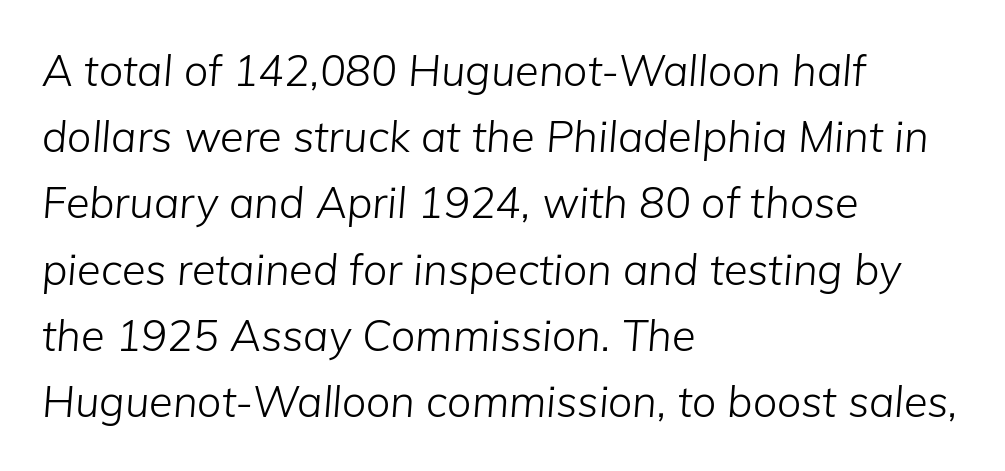
{"italic": "yes", "lean": "right", "slant_degrees": 5, "bold": "no", "weight": "light", "width": "normal", "stroke_contrast": "low", "x_height": "medium", "monospaced": "no", "underline": "no", "align": "left", "line_spacing": "normal", "line_spacing_ratio": 1.54, "letter_spacing": "normal", "letter_spacing_em": 0.0, "glyph_px": 43}
